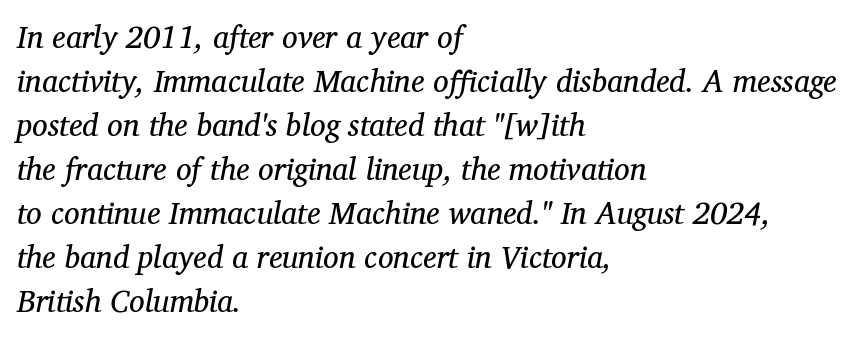
{"serif": "yes", "italic": "yes", "lean": "right", "slant_degrees": 12, "bold": "no", "weight": "regular", "width": "normal", "stroke_contrast": "medium", "x_height": "medium", "monospaced": "no", "underline": "no", "align": "left", "line_spacing": "normal", "line_spacing_ratio": 1.42, "letter_spacing": "normal", "letter_spacing_em": 0.0, "glyph_px": 31}
